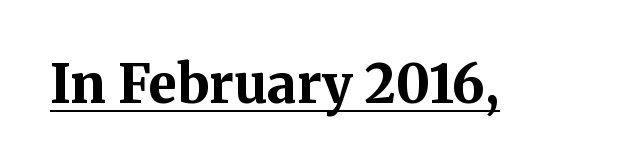
Q: Is the text bold? A: Yes.
Q: Is the text italic (slanted)? A: No, it is upright.
Q: Is the typeface a serif or a sans-serif typeface? A: Serif.
Q: Is the text underlined? A: Yes.
Q: Is the spacing between letters normal or unusually wide? A: Normal.
Q: Width (condensed, normal, or wide)? A: Normal.
Q: Stroke contrast? A: Medium.
Q: x-height? A: Medium.
Q: Monospaced? A: No.
